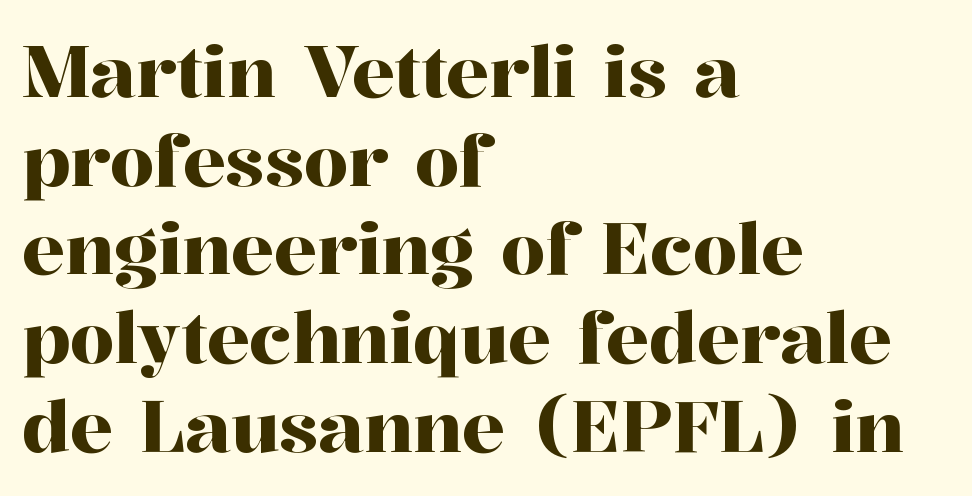
Plain, unruled lines of type. In CSS terms this would be text-align: left. Does the leading feel generous? No, just average. The rendering keeps characters at their native spacing. Is this a sans? No — the strokes have serifs. Spacing verdict: proportional, widths tailored to each character.
